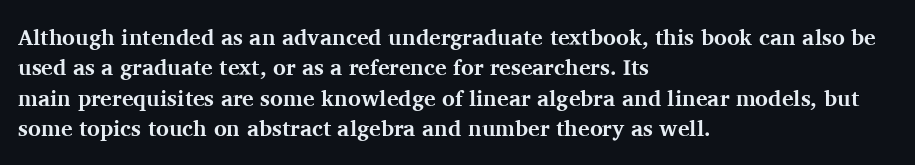
{"italic": "no", "bold": "yes", "underline": "no", "align": "left", "line_spacing": "normal", "line_spacing_ratio": 1.38, "letter_spacing": "normal", "letter_spacing_em": 0.0, "glyph_px": 22}
